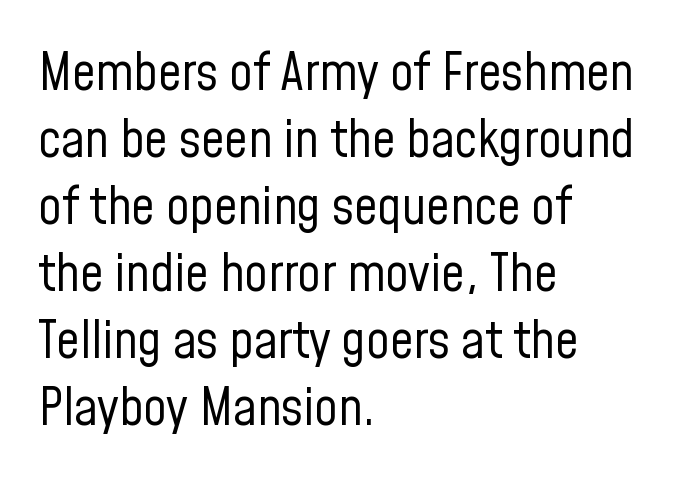
This sample keeps an unexceptional amount of space between lines. Vertical stems look standard width or narrower in stroke. Is the letter spacing exaggerated? No — it looks like the ordinary default. Note the varied advance widths — an 'i' is clearly narrower than an 'm'.
